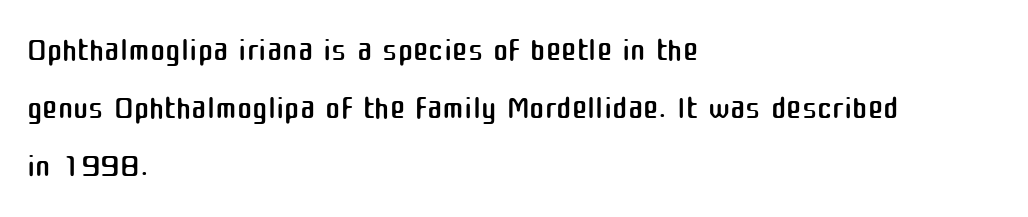
The image shows 46 px regular-weight sans-serif type, upright; set left-aligned, normal line spacing (1.26x), normal letter spacing, not underlined; medium stroke contrast and a medium x-height.
